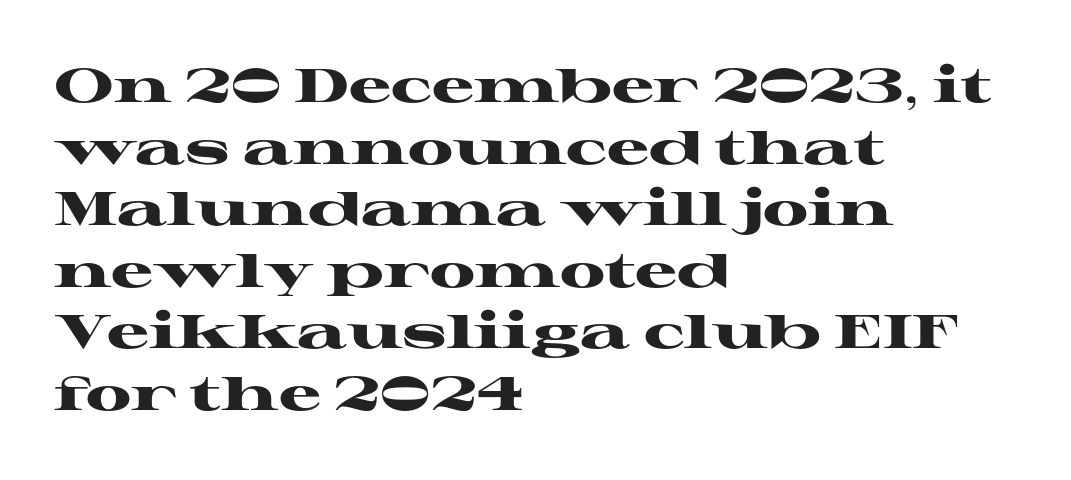
The area under the type is left untouched. Posture: vertical. The rendering shows small feet on the letterforms — a serif design. The sample has been set heavy, in full bold.
